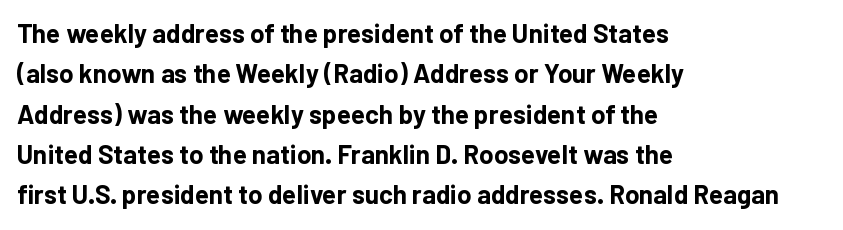
The image shows 26 px bold type, upright; set left-aligned, normal line spacing (1.55x), normal letter spacing, not underlined.
